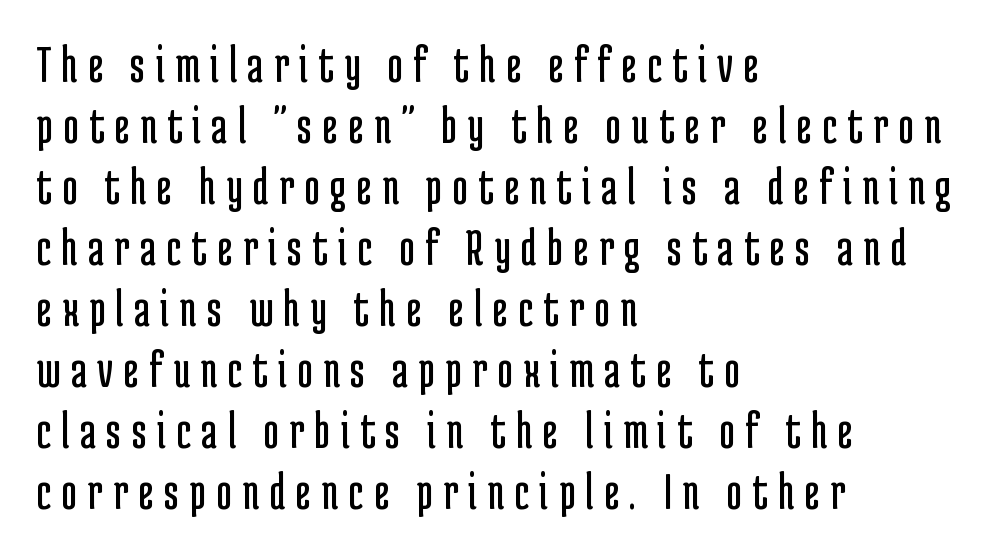
Just letters on the line, the space beneath them empty. Looks like regular typesetting: each glyph gets only the width it needs. Classification — sans serif. Does the copy run flush right? No — it runs flush left.
